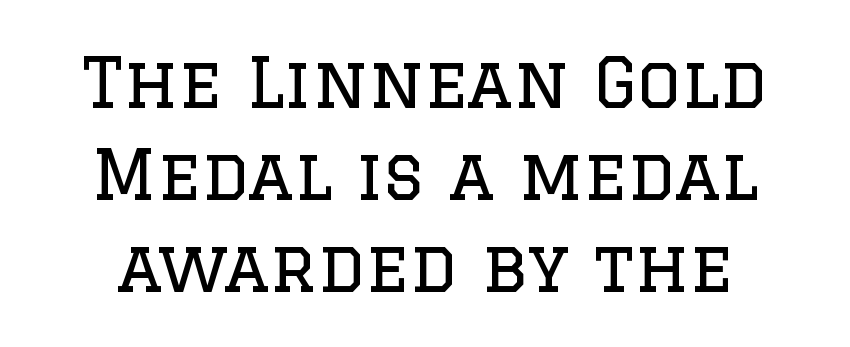
The image shows 69 px regular-weight serif type, upright; set normal line spacing (1.33x), normal letter spacing, not underlined; low stroke contrast and a large x-height.
